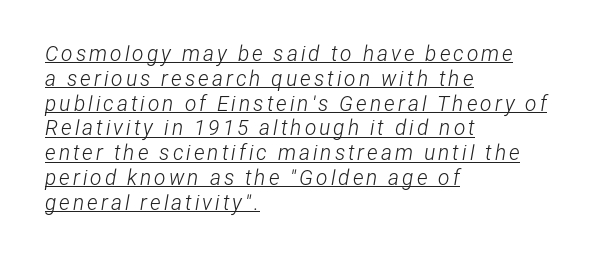
Q: Is the text bold? A: No.
Q: Is the text italic (slanted)? A: Yes, it leans right by about 12 degrees.
Q: Is the text underlined? A: Yes.
Q: How is the paragraph aligned? A: Left-aligned.
